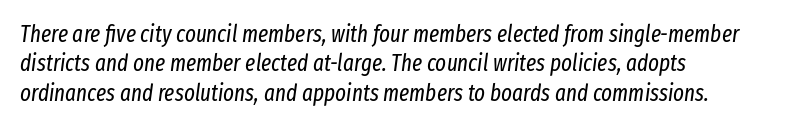
The image shows 23 px text type, italic (leaning right); set left-aligned, normal line spacing (1.28x), normal letter spacing, not underlined.
